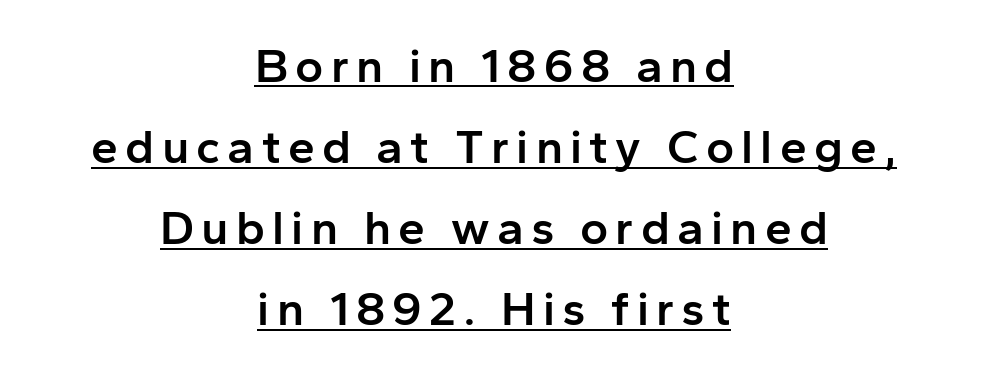
Centered paragraph, ragged on both sides. The rendering shows plain stroke endings on the letterforms — a sans-serif design. Is this a fixed-width face? No — the glyphs have proportional, varying widths. The rendering uses a semibold face; strokes are thickened but not to full bold. Reading down the column, the eye jumps a familiar distance to each next line. Italic? Not at all — the glyphs are vertical.
